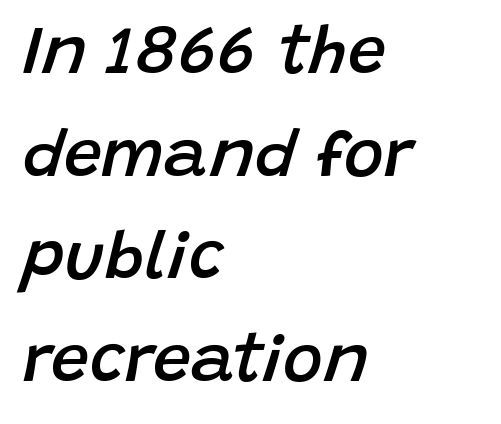
The image shows 68 px semibold type, italic (leaning right); set left-aligned, normal line spacing (1.51x), normal letter spacing, not underlined; low stroke contrast and a large x-height.
